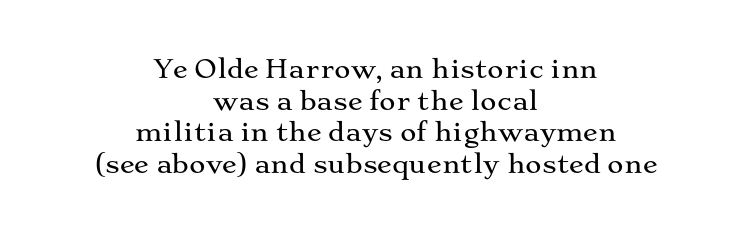
Q: Is the text italic (slanted)? A: No, it is upright.
Q: Is the text underlined? A: No.
Q: How is the paragraph aligned? A: Centered.
Q: Is the spacing between letters normal or unusually wide? A: Normal.
Q: Is the spacing between lines tight, normal or loose? A: Normal.
